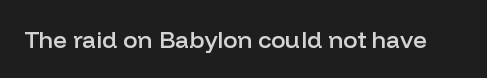
Quick note: underline off. Rendered with straight, roman letterforms. Each word holds together tightly as a unit, with standard inter-letter gaps. Slightly chunky letters — semibold, I'd say, not full bold.
